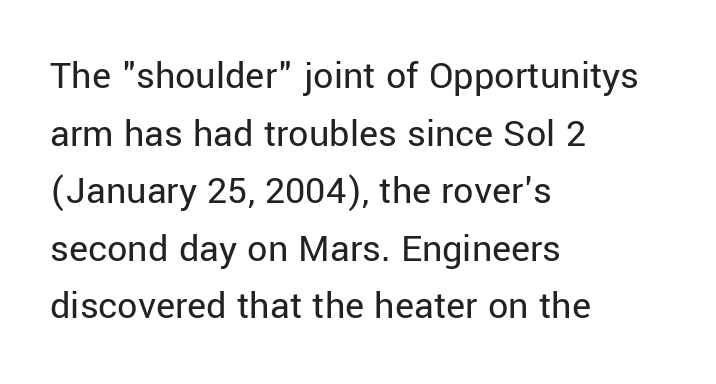
There is no visible air inserted between adjacent glyphs. This sample is left-justified, so line endings fall wherever the words run out. Unlike a traditional serif, this face leaves its strokes unadorned. Words float on clear page, feet unadorned. The letters advance in unequal steps, a hallmark of proportional type.
